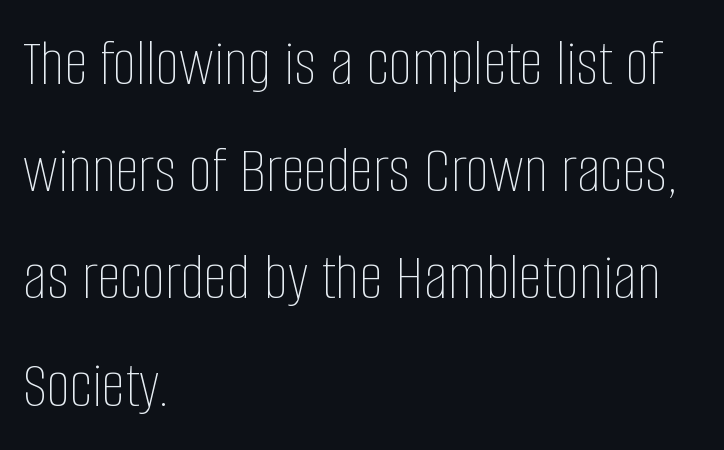
{"italic": "no", "bold": "no", "weight": "thin", "width": "condensed", "stroke_contrast": "low", "x_height": "large", "monospaced": "no", "underline": "no", "align": "left", "line_spacing": "normal", "line_spacing_ratio": 1.6, "letter_spacing": "normal", "letter_spacing_em": 0.0, "glyph_px": 67}
